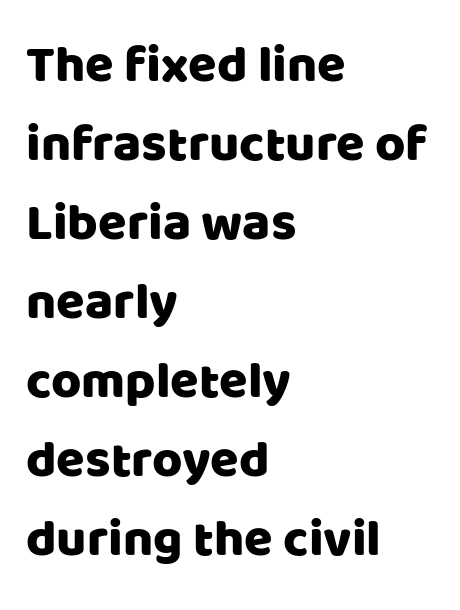
Descenders hang freely into open space. Notice how the stems are strictly vertical — no italics here. Observe the ordinary spacing: letters are neighbours, not strangers. These lines are rendered in a variable-pitch font. The text was rendered using a sans face with plain stroke endings.
